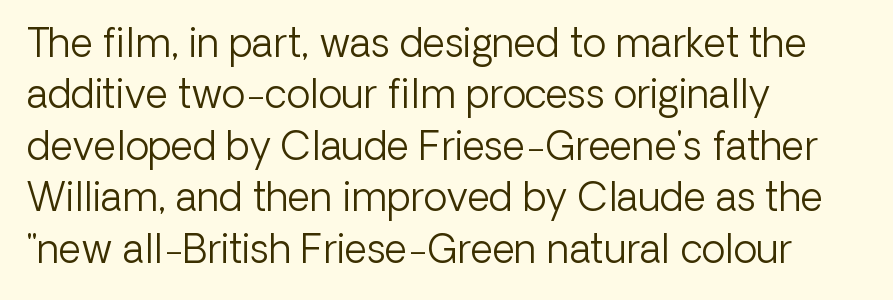
Q: Is the text bold? A: No.
Q: Is the text italic (slanted)? A: No, it is upright.
Q: Is the typeface a serif or a sans-serif typeface? A: Sans-serif.
Q: Is the text underlined? A: No.
Q: How is the paragraph aligned? A: Left-aligned.
Q: Is the spacing between letters normal or unusually wide? A: Normal.
Q: Is the spacing between lines tight, normal or loose? A: Normal.
Q: Width (condensed, normal, or wide)? A: Normal.
Q: Stroke contrast? A: Low.
Q: x-height? A: Medium.
Q: Monospaced? A: No.
